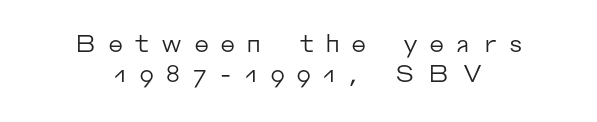
{"italic": "no", "bold": "no", "underline": "no", "align": "center", "line_spacing_ratio": 1.23, "letter_spacing": "wide", "letter_spacing_em": 0.45, "glyph_px": 24}
